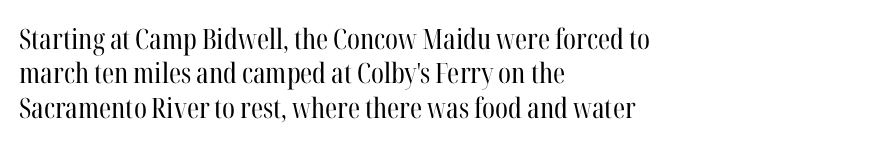
The ragged edge is on the right, which tells us the setting is flush left. Here the glyphs are tracked normally, forming tight word shapes. The letters stand straight up with perfectly vertical stems. Plain, unruled lines of type. Proportional: the letters do not fall into vertical columns.
